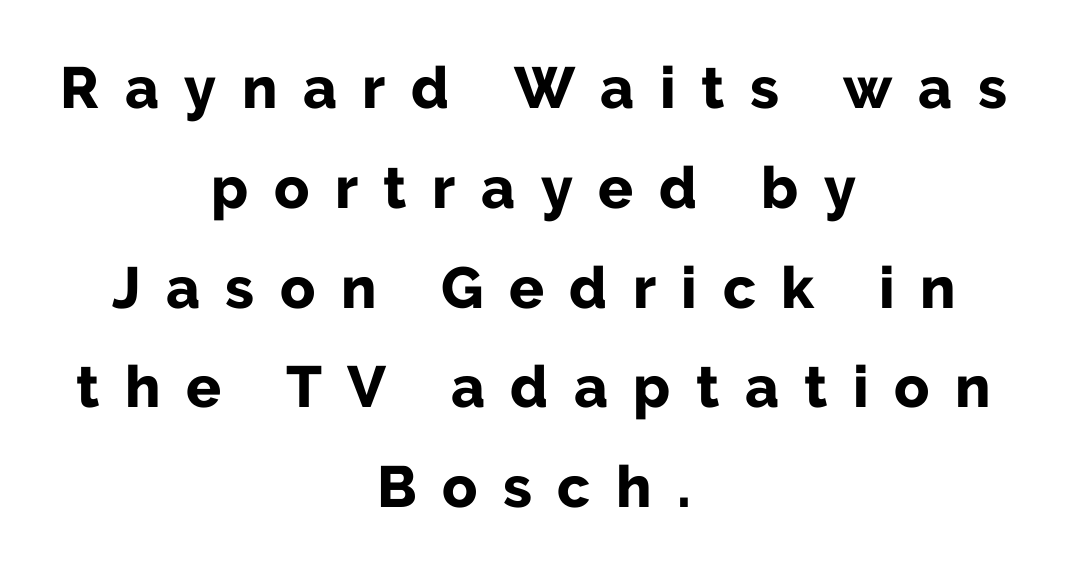
The image shows 58 px bold sans-serif type, upright; set centered, line spacing 1.72x, unusually wide letter spacing (+0.44 em), not underlined; low stroke contrast and a medium x-height.
